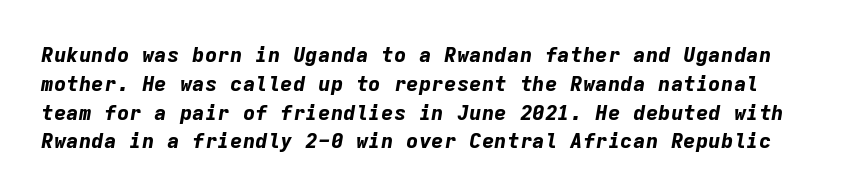
{"italic": "yes", "lean": "right", "slant_degrees": 9, "bold": "yes", "underline": "no", "line_spacing": "normal", "line_spacing_ratio": 1.37, "letter_spacing": "normal", "letter_spacing_em": 0.0, "glyph_px": 21}
